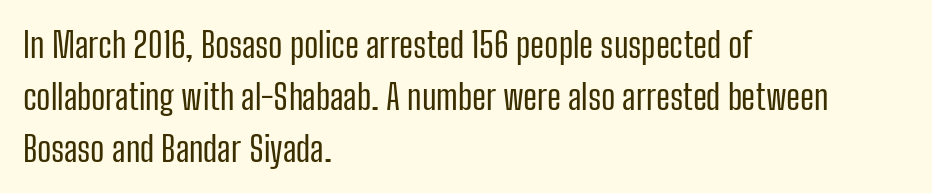
The image shows 35 px regular-weight, condensed sans-serif type, upright; set left-aligned, normal line spacing (1.48x), normal letter spacing, not underlined; low stroke contrast and a medium x-height.
